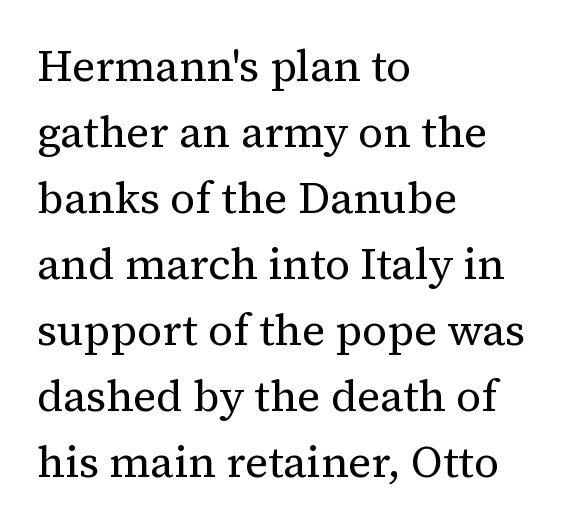
Q: Is the text bold? A: No.
Q: Is the text italic (slanted)? A: No, it is upright.
Q: Is the typeface a serif or a sans-serif typeface? A: Serif.
Q: Is the text underlined? A: No.
Q: How is the paragraph aligned? A: Left-aligned.
Q: Is the spacing between letters normal or unusually wide? A: Normal.
Q: Is the spacing between lines tight, normal or loose? A: Normal.
Q: Width (condensed, normal, or wide)? A: Normal.
Q: Stroke contrast? A: Medium.
Q: x-height? A: Medium.
Q: Monospaced? A: No.
